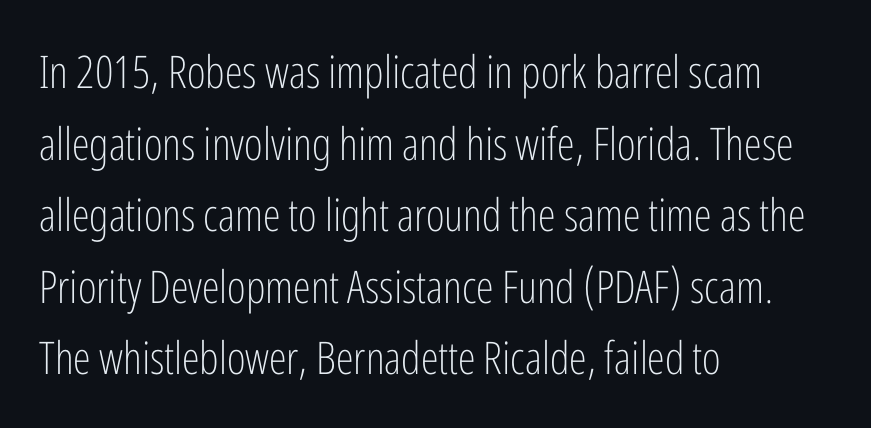
The image shows 45 px light, condensed sans-serif type, upright; set left-aligned, normal line spacing (1.59x), normal letter spacing, not underlined; low stroke contrast and a medium x-height.
